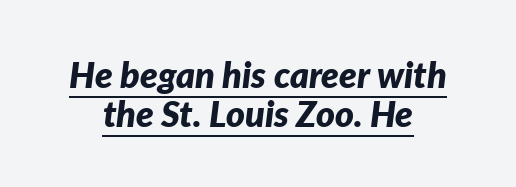
{"italic": "yes", "lean": "right", "slant_degrees": 7, "bold": "yes", "weight": "bold", "width": "normal", "stroke_contrast": "low", "x_height": "medium", "monospaced": "no", "underline": "yes", "align": "center", "line_spacing": "tight", "line_spacing_ratio": 1.07, "letter_spacing": "normal", "letter_spacing_em": 0.0, "glyph_px": 36}
